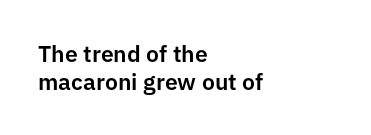
The line texture is even and compact thanks to regular tracking. These lines stack with their left ends in a neat column. The lettering stays uniformly vertical, giving the passage a roman look. Check the space under the baseline: it is left empty.
